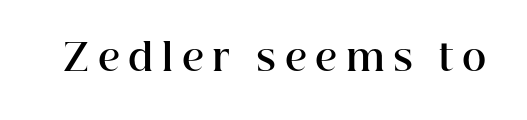
You could not count columns in this text — the font is proportionally spaced. What kind of face is this? One with serifs. The letters stand straight up with perfectly vertical stems. What stands out about the letter spacing? Its width — letters are far apart. Letters rest on an invisible, unmarked baseline. Look at the stroke-to-counter ratio: heavy, a bold.
